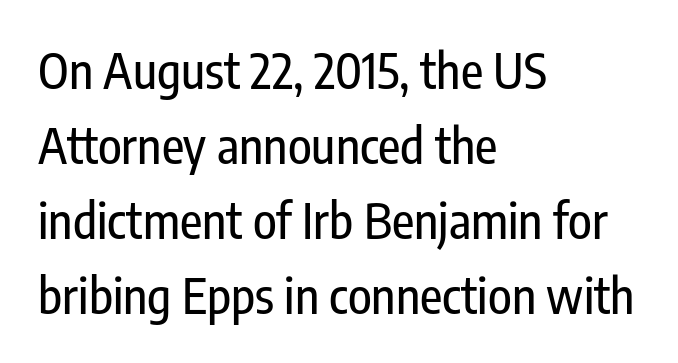
Examine the stroke ends and you'll find no serifs. Here the designer chose a conventional face with non-uniform glyph widths. Is there much room between lines? A standard amount, neither cramped nor airy. Reading down the block, your eye returns to a fixed left position each line. The lettering holds an erect, upright posture throughout. Look at the tracking — it's just the regular setting, nothing added.
